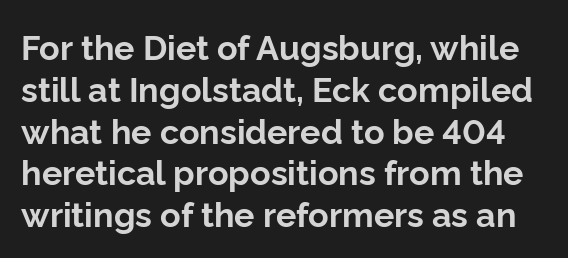
The image shows 34 px bold sans-serif type, upright; set line spacing 1.23x, normal letter spacing, not underlined; low stroke contrast and a medium x-height.
